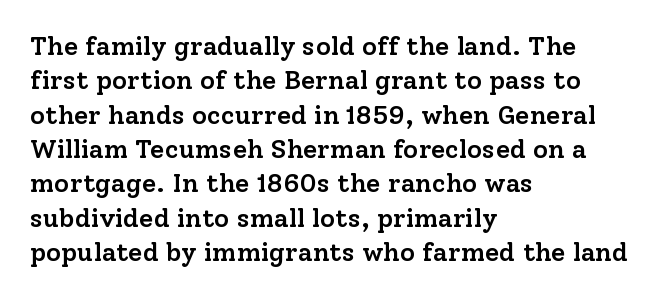
{"italic": "no", "bold": "semi", "underline": "no", "align": "left", "line_spacing": "normal", "line_spacing_ratio": 1.32, "letter_spacing": "normal", "letter_spacing_em": 0.0, "glyph_px": 26}
